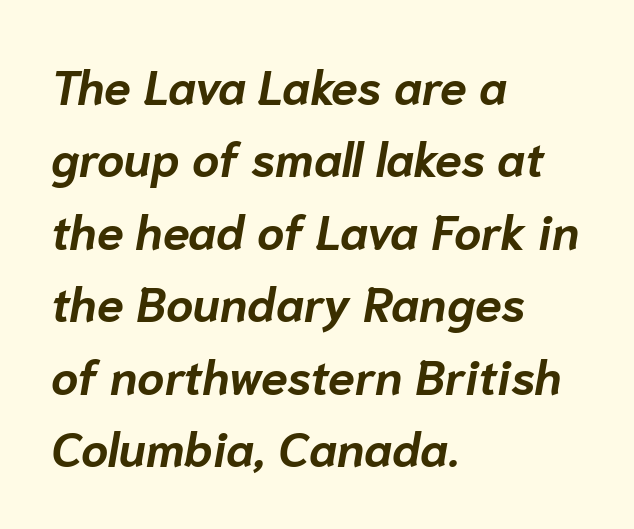
{"italic": "yes", "lean": "right", "slant_degrees": 10, "bold": "yes", "weight": "bold", "width": "normal", "stroke_contrast": "low", "x_height": "medium", "monospaced": "no", "underline": "no", "align": "left", "line_spacing": "normal", "line_spacing_ratio": 1.51, "letter_spacing": "normal", "letter_spacing_em": 0.0, "glyph_px": 48}
